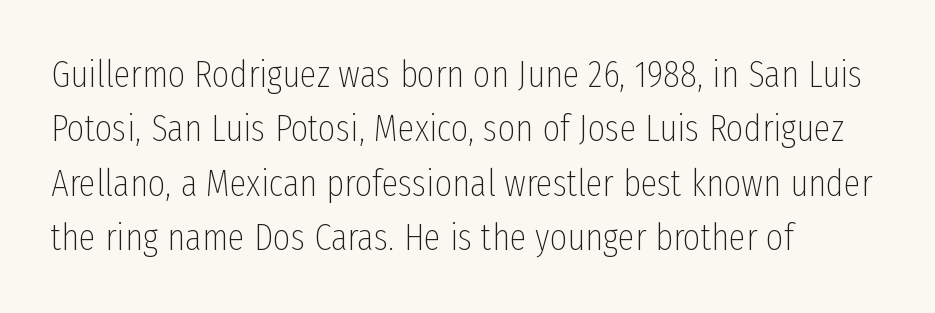
{"serif": "no", "italic": "no", "bold": "no", "weight": "thin", "width": "condensed", "stroke_contrast": "low", "x_height": "medium", "monospaced": "no", "underline": "no", "align": "left", "line_spacing": "normal", "line_spacing_ratio": 1.43, "letter_spacing": "normal", "letter_spacing_em": 0.0, "glyph_px": 38}
